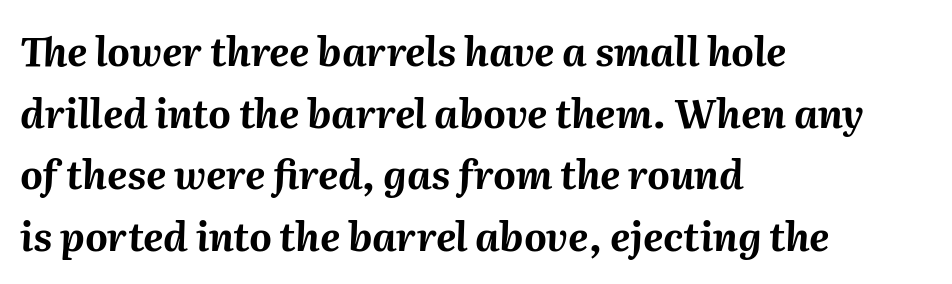
Q: Is the text bold? A: Yes.
Q: Is the text italic (slanted)? A: Yes, it leans right by about 2 degrees.
Q: Is the text underlined? A: No.
Q: How is the paragraph aligned? A: Left-aligned.
Q: Is the spacing between letters normal or unusually wide? A: Normal.
Q: Is the spacing between lines tight, normal or loose? A: Normal.
Q: Width (condensed, normal, or wide)? A: Normal.
Q: Stroke contrast? A: Medium.
Q: x-height? A: Medium.
Q: Monospaced? A: No.
